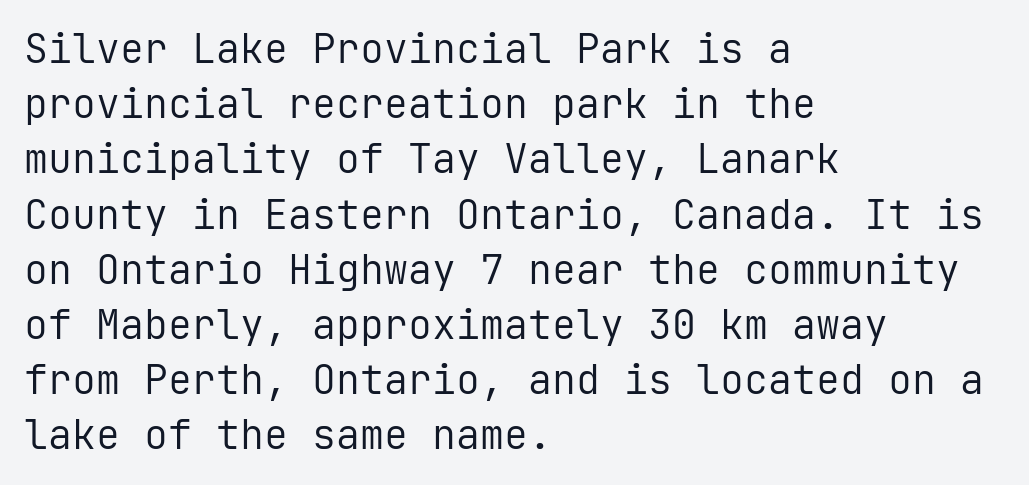
Q: Is the text bold? A: No.
Q: Is the text italic (slanted)? A: No, it is upright.
Q: Is the typeface a serif or a sans-serif typeface? A: Sans-serif.
Q: Is the text underlined? A: No.
Q: How is the paragraph aligned? A: Left-aligned.
Q: Is the spacing between letters normal or unusually wide? A: Normal.
Q: Is the spacing between lines tight, normal or loose? A: Normal.
Q: Width (condensed, normal, or wide)? A: Normal.
Q: Stroke contrast? A: Low.
Q: x-height? A: Medium.
Q: Monospaced? A: Yes.
